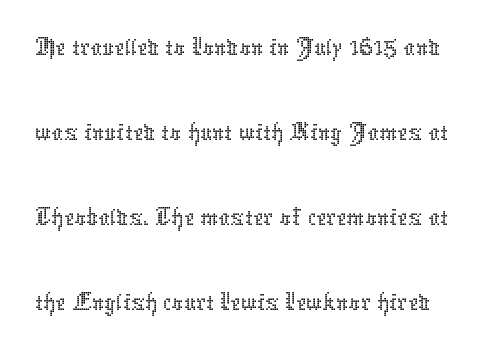
Character widths vary here, with narrow letters taking less room than wide ones. These lines were composed using upright roman letters. The rendering uses a moderate line-height, typical for paragraphs. Here the glyphs are tracked normally, forming tight word shapes. The passage shown is not bold in any degree. The space directly below the letters is spotless.
